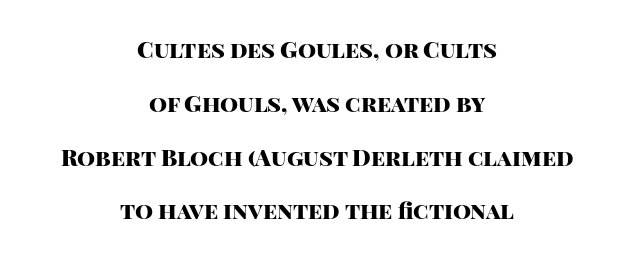
{"italic": "no", "bold": "yes", "underline": "no", "align": "center", "line_spacing": "loose", "line_spacing_ratio": 2.34, "letter_spacing": "normal", "letter_spacing_em": 0.0, "glyph_px": 23}
